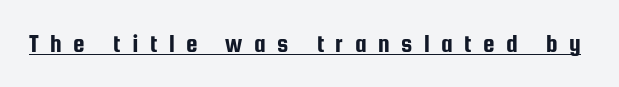
{"italic": "no", "underline": "yes", "letter_spacing": "wide", "letter_spacing_em": 0.44, "glyph_px": 26}
